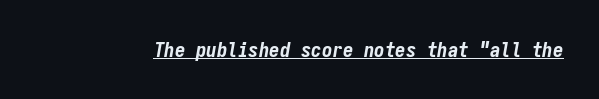
Q: Is the text bold? A: Yes.
Q: Is the text italic (slanted)? A: Yes, it leans right by about 9 degrees.
Q: Is the text underlined? A: Yes.
Q: Is the spacing between letters normal or unusually wide? A: Normal.
